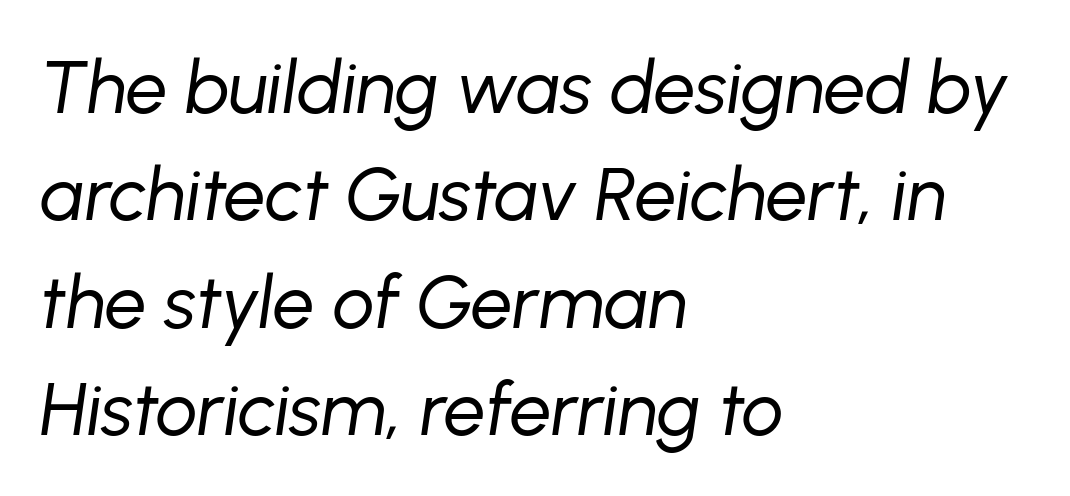
{"italic": "yes", "lean": "right", "slant_degrees": 8, "bold": "no", "weight": "regular", "width": "normal", "stroke_contrast": "low", "x_height": "medium", "monospaced": "no", "underline": "no", "align": "left", "line_spacing": "normal", "line_spacing_ratio": 1.45, "letter_spacing": "normal", "letter_spacing_em": 0.0, "glyph_px": 74}
